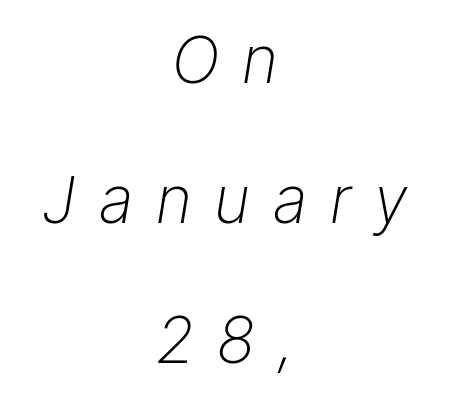
Q: Is the text bold? A: No.
Q: Is the text italic (slanted)? A: Yes, it leans right by about 9 degrees.
Q: Is the text underlined? A: No.
Q: How is the paragraph aligned? A: Centered.
Q: Is the spacing between letters normal or unusually wide? A: Unusually wide.
Q: Is the spacing between lines tight, normal or loose? A: Loose.
Q: Width (condensed, normal, or wide)? A: Normal.
Q: Stroke contrast? A: Low.
Q: x-height? A: Medium.
Q: Monospaced? A: No.
